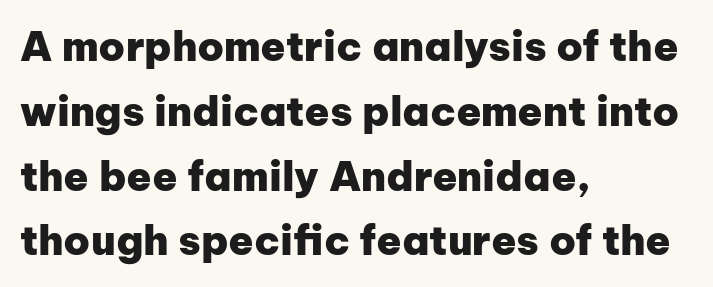
{"serif": "no", "italic": "no", "bold": "yes", "weight": "heavy", "width": "normal", "stroke_contrast": "low", "x_height": "medium", "monospaced": "no", "underline": "no", "align": "left", "line_spacing": "normal", "line_spacing_ratio": 1.58, "letter_spacing": "normal", "letter_spacing_em": 0.0, "glyph_px": 41}
